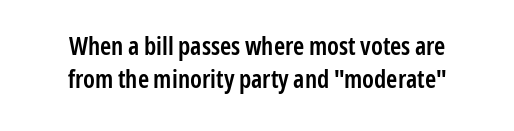
{"italic": "no", "bold": "semi", "underline": "no", "align": "center", "line_spacing": "normal", "line_spacing_ratio": 1.32, "letter_spacing": "normal", "letter_spacing_em": 0.0, "glyph_px": 25}
